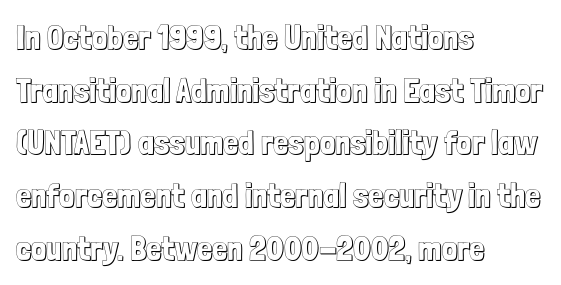
Q: Is the text italic (slanted)? A: No, it is upright.
Q: Is the text underlined? A: No.
Q: How is the paragraph aligned? A: Left-aligned.
Q: Is the spacing between letters normal or unusually wide? A: Normal.
Q: Is the spacing between lines tight, normal or loose? A: Normal.
Q: Width (condensed, normal, or wide)? A: Condensed.
Q: x-height? A: Medium.
Q: Monospaced? A: No.
